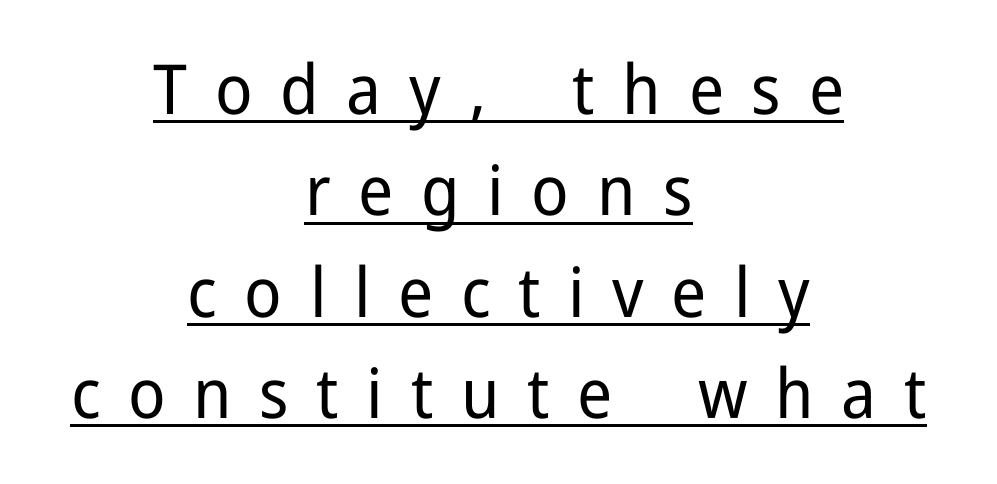
The image shows 69 px regular-weight sans-serif type, upright; set centered, normal line spacing (1.47x), unusually wide letter spacing (+0.4 em), underlined; low stroke contrast and a medium x-height.
